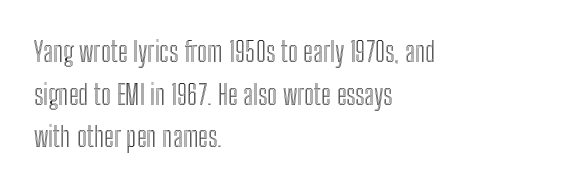
The image shows 28 px condensed type, upright; set left-aligned, normal line spacing (1.52x), normal letter spacing, not underlined; a medium x-height.
